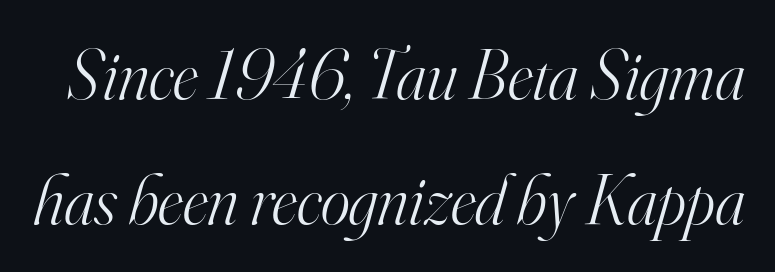
The image shows 70 px light serif type, italic (leaning right); set line spacing 1.78x, normal letter spacing, not underlined; high stroke contrast and a small x-height.
